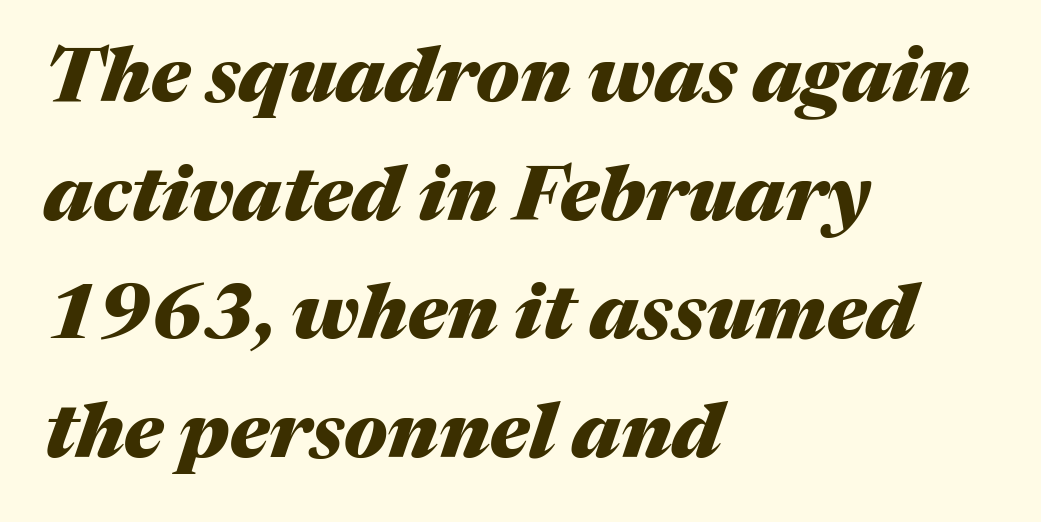
The image shows 77 px heavy type, italic (leaning right); set left-aligned, normal line spacing (1.54x), normal letter spacing, not underlined; medium stroke contrast and a medium x-height.
